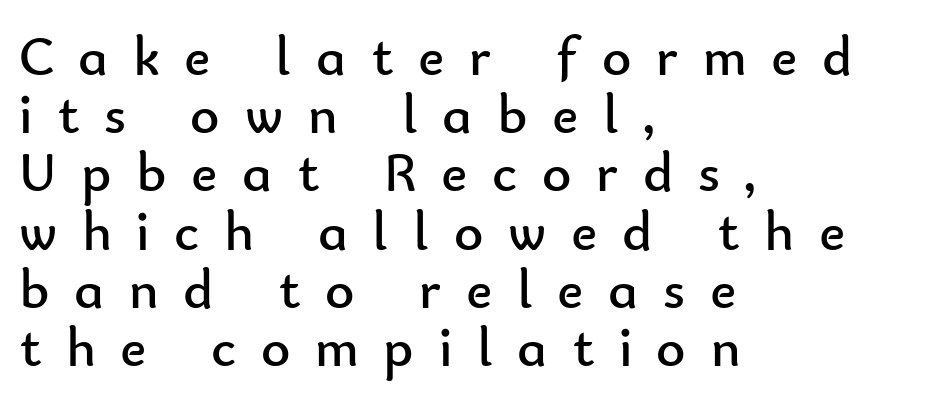
Closely set lines give the paragraph a compact silhouette. This rendering uses left alignment, leaving the right contour irregular. Only glyphs here, with clear space below each row. A light-to-regular cut is what we see here. Does the type have serifs? No, each stem ends abruptly. Is the letter spacing exaggerated? Yes — the characters are pushed far apart.
